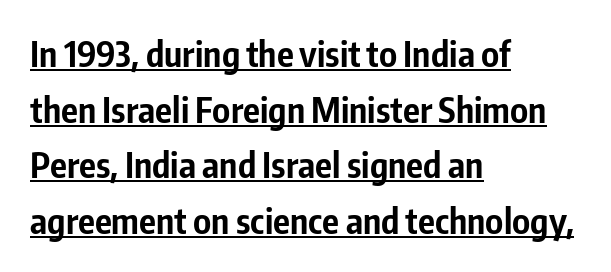
{"serif": "no", "italic": "no", "bold": "yes", "weight": "bold", "width": "condensed", "stroke_contrast": "low", "x_height": "medium", "monospaced": "no", "underline": "yes", "align": "left", "line_spacing": "normal", "line_spacing_ratio": 1.59, "letter_spacing": "normal", "letter_spacing_em": 0.0, "glyph_px": 35}
